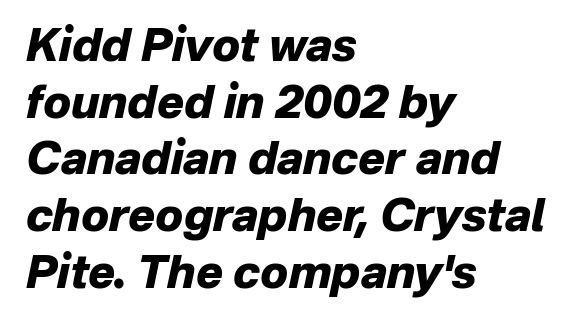
{"italic": "yes", "lean": "right", "slant_degrees": 12, "bold": "yes", "weight": "heavy", "width": "normal", "stroke_contrast": "low", "x_height": "medium", "monospaced": "no", "underline": "no", "align": "left", "line_spacing": "normal", "line_spacing_ratio": 1.26, "letter_spacing": "normal", "letter_spacing_em": 0.0, "glyph_px": 45}
